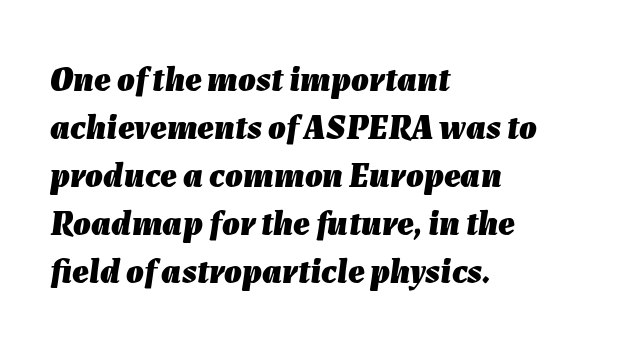
Short note: letters normally spaced. Thick stems and heavy bowls — unmistakably bold. Baseline-to-baseline distance is the conventional proportion of letter height. These lines are rendered in a variable-pitch font.
